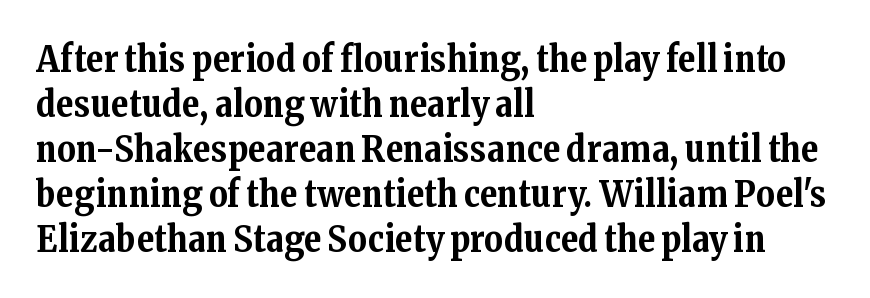
{"serif": "yes", "italic": "no", "bold": "yes", "weight": "bold", "width": "normal", "stroke_contrast": "medium", "x_height": "medium", "monospaced": "no", "underline": "no", "align": "left", "line_spacing": "normal", "line_spacing_ratio": 1.25, "letter_spacing": "normal", "letter_spacing_em": 0.0, "glyph_px": 36}
